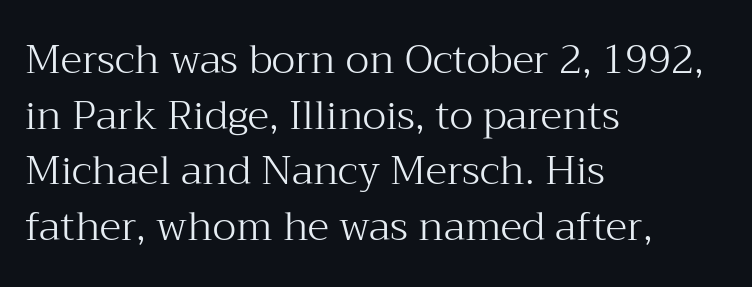
{"serif": "yes", "italic": "no", "bold": "no", "weight": "light", "width": "normal", "stroke_contrast": "medium", "x_height": "medium", "monospaced": "no", "underline": "no", "align": "left", "line_spacing": "normal", "line_spacing_ratio": 1.39, "letter_spacing": "normal", "letter_spacing_em": 0.0, "glyph_px": 40}
